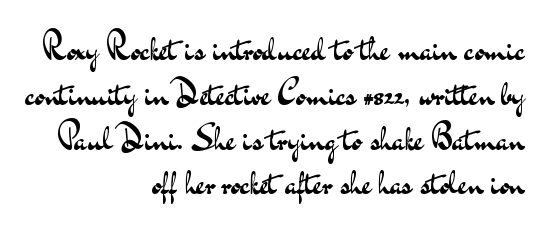
The image shows 35 px regular-weight, wide sans-serif type; set right-aligned, normal line spacing (1.28x), normal letter spacing, not underlined; medium stroke contrast and a small x-height.
